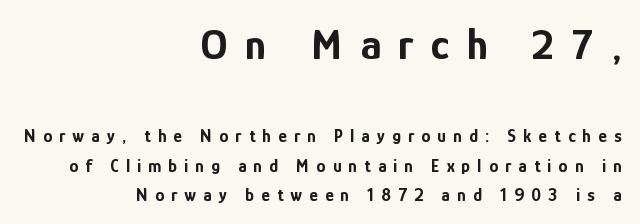
Q: Is the text bold? A: Yes.
Q: Is the text italic (slanted)? A: No, it is upright.
Q: Is the typeface a serif or a sans-serif typeface? A: Sans-serif.
Q: Is the text underlined? A: No.
Q: How is the paragraph aligned? A: Right-aligned.
Q: Is the spacing between letters normal or unusually wide? A: Unusually wide.
Q: Is the spacing between lines tight, normal or loose? A: Normal.
Q: Which block of text is set in a larger size, the first (top) or the second (bottom)? A: The first (top) one.
Q: Width (condensed, normal, or wide)? A: Condensed.
Q: Stroke contrast? A: Low.
Q: x-height? A: Medium.
Q: Monospaced? A: No.
